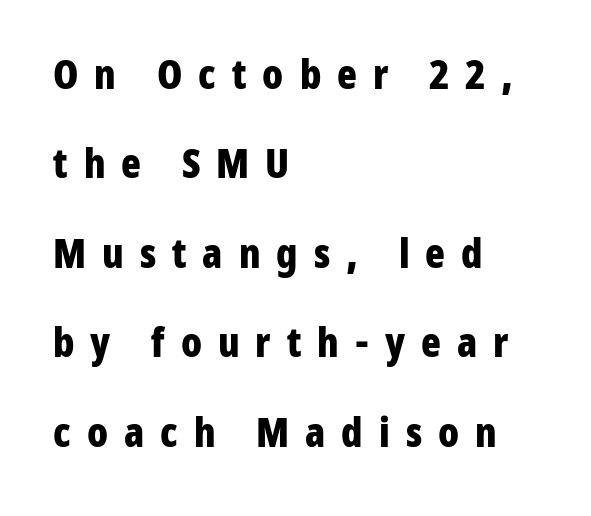
Posture: vertical. The typeface chosen for these lines omits serifs. No word sits above an underline. Typographic density is high because the face is bold. This sample is left-justified, so line endings fall wherever the words run out. Does the leading feel generous? Absolutely, it's lavish.
